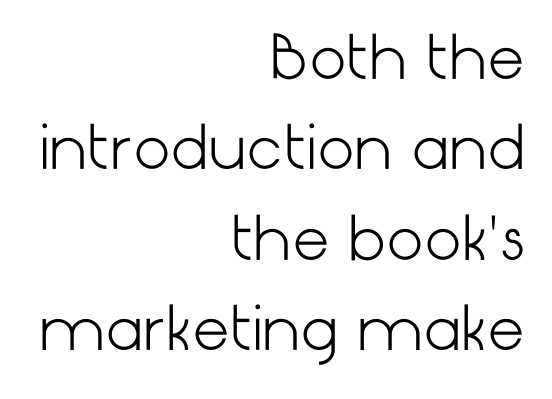
The vertical gap from one line to the next is medium. Weight: not bold — regular or lighter. Type without underlining. Standard letterfit; no display-style spreading of the glyphs. The designer went with a sans here, leaving each stem footless. If you drew a line through each stem, it would be perfectly vertical.
